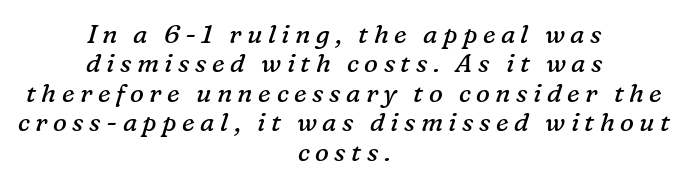
The image shows 26 px text type, italic (leaning right); set centered, tight line spacing (1.13x), unusually wide letter spacing (+0.21 em), not underlined.
